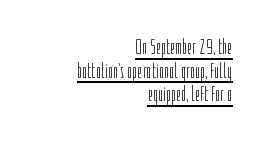
{"italic": "no", "bold": "no", "underline": "yes", "align": "right", "line_spacing": "tight", "line_spacing_ratio": 1.07, "letter_spacing": "normal", "letter_spacing_em": 0.0, "glyph_px": 22}
